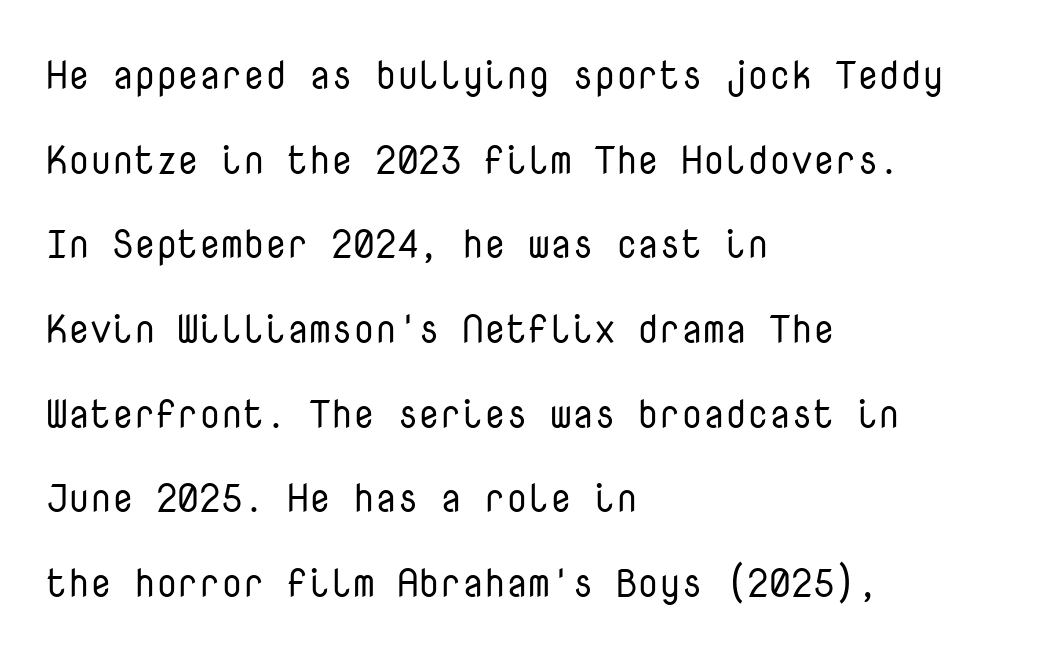
This is roman type, the default non-slanted kind. Just letters on the line, the space beneath them empty. This is not heavy type; no bold has been used. Serifs: no, the terminals of the letterforms are clean. The rendering keeps characters at their native spacing. A great deal of white space separates one row of letters from the next.
